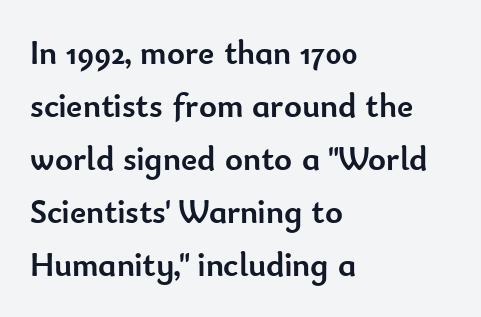
Q: Is the text bold? A: Yes.
Q: Is the text italic (slanted)? A: No, it is upright.
Q: Is the typeface a serif or a sans-serif typeface? A: Sans-serif.
Q: Is the text underlined? A: No.
Q: How is the paragraph aligned? A: Left-aligned.
Q: Is the spacing between letters normal or unusually wide? A: Normal.
Q: Is the spacing between lines tight, normal or loose? A: Normal.
Q: Width (condensed, normal, or wide)? A: Normal.
Q: Stroke contrast? A: Low.
Q: x-height? A: Small.
Q: Monospaced? A: No.
